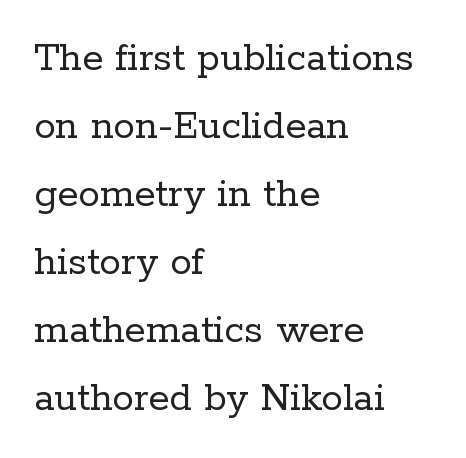
Q: Is the text bold? A: No.
Q: Is the text italic (slanted)? A: No, it is upright.
Q: Is the typeface a serif or a sans-serif typeface? A: Serif.
Q: Is the text underlined? A: No.
Q: How is the paragraph aligned? A: Left-aligned.
Q: Is the spacing between letters normal or unusually wide? A: Normal.
Q: Is the spacing between lines tight, normal or loose? A: Normal.
Q: Width (condensed, normal, or wide)? A: Normal.
Q: Stroke contrast? A: Low.
Q: x-height? A: Medium.
Q: Monospaced? A: No.
